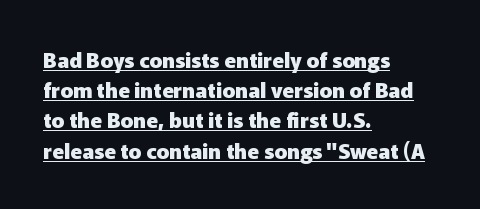
The image shows 21 px bold type, upright; set left-aligned, normal line spacing (1.44x), normal letter spacing, underlined.
